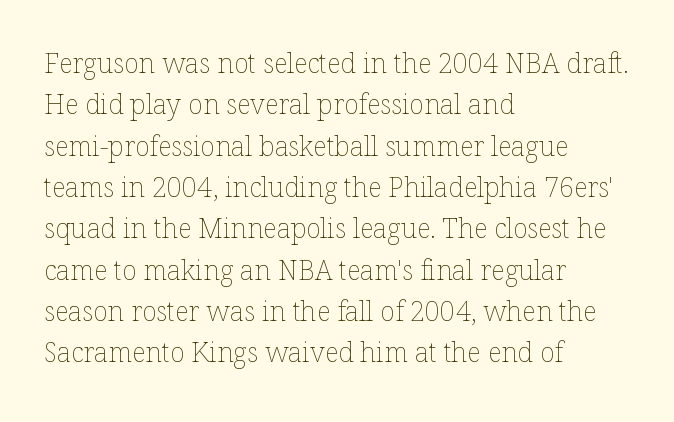
{"italic": "no", "bold": "no", "underline": "no", "align": "left", "line_spacing": "normal", "line_spacing_ratio": 1.53, "letter_spacing": "normal", "letter_spacing_em": 0.0, "glyph_px": 27}
